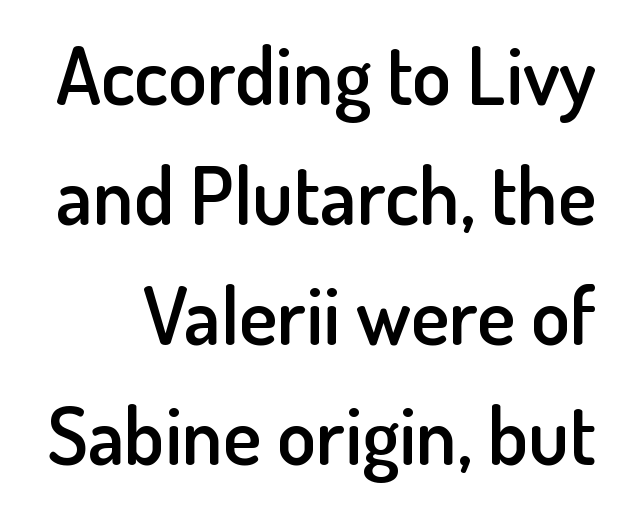
The image shows 80 px semibold sans-serif type, upright; set normal line spacing (1.5x), normal letter spacing, not underlined; low stroke contrast and a small x-height.
